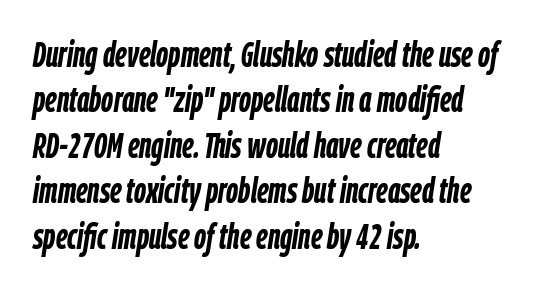
{"italic": "yes", "lean": "right", "slant_degrees": 9, "bold": "yes", "weight": "semibold", "width": "condensed", "stroke_contrast": "low", "x_height": "medium", "monospaced": "no", "underline": "no", "align": "left", "line_spacing": "normal", "line_spacing_ratio": 1.3, "letter_spacing": "normal", "letter_spacing_em": 0.0, "glyph_px": 35}
